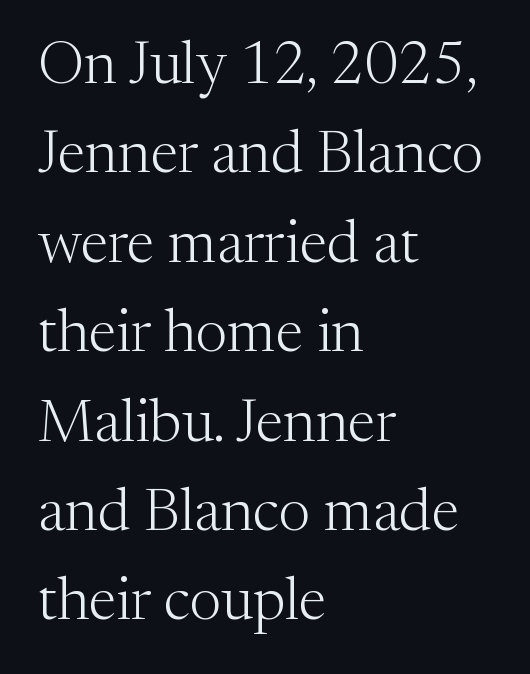
The passage shown is not underscored anywhere. The typeface has the unassuming heft of standard copy or less. Is there any slant? The stems are plumb. Here the designer chose a conventional face with non-uniform glyph widths. Honestly, the letter spacing is just normal — you wouldn't notice it. I'd call this a serif setting — the letters wear small feet.
